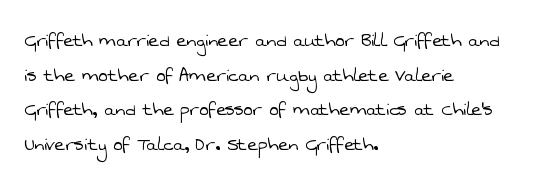
The image shows 22 px text type; set left-aligned, normal line spacing (1.57x), normal letter spacing, not underlined.
